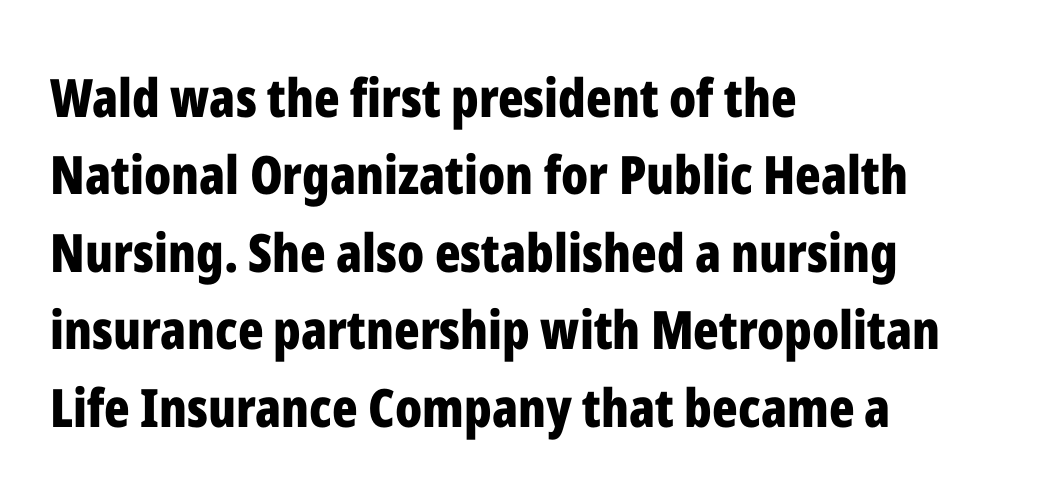
{"serif": "no", "italic": "no", "bold": "yes", "weight": "bold", "width": "condensed", "stroke_contrast": "low", "x_height": "medium", "monospaced": "no", "underline": "no", "align": "left", "line_spacing": "normal", "line_spacing_ratio": 1.46, "letter_spacing": "normal", "letter_spacing_em": 0.0, "glyph_px": 53}
